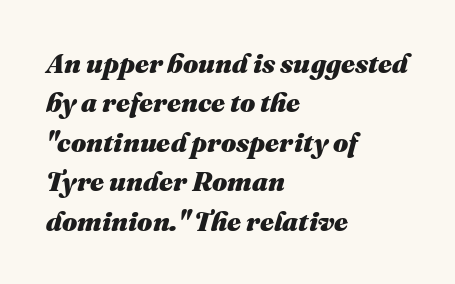
{"italic": "yes", "lean": "right", "slant_degrees": 16, "bold": "yes", "underline": "no", "align": "left", "line_spacing": "normal", "line_spacing_ratio": 1.46, "letter_spacing": "normal", "letter_spacing_em": 0.0, "glyph_px": 27}
